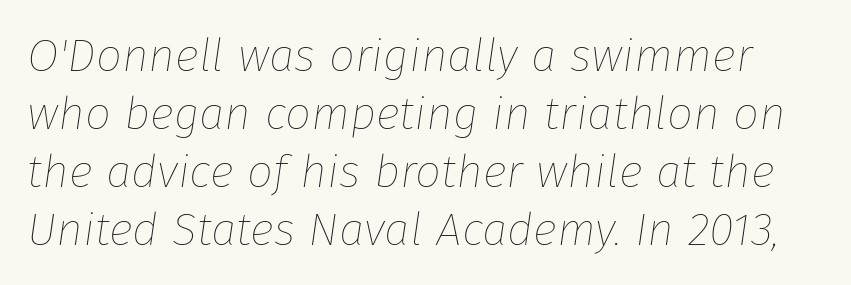
Q: Is the text bold? A: No.
Q: Is the text italic (slanted)? A: Yes, it leans right by about 8 degrees.
Q: Is the text underlined? A: No.
Q: Is the spacing between letters normal or unusually wide? A: Normal.
Q: Is the spacing between lines tight, normal or loose? A: Normal.
Q: Width (condensed, normal, or wide)? A: Normal.
Q: Stroke contrast? A: Low.
Q: x-height? A: Medium.
Q: Monospaced? A: No.
